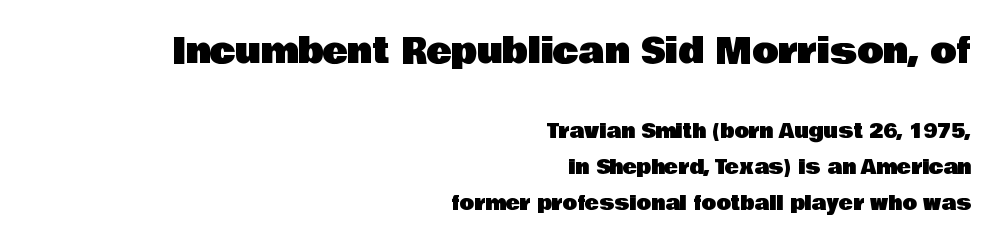
Q: Is the text italic (slanted)? A: No, it is upright.
Q: Is the typeface a serif or a sans-serif typeface? A: Sans-serif.
Q: Is the text underlined? A: No.
Q: How is the paragraph aligned? A: Right-aligned.
Q: Is the spacing between letters normal or unusually wide? A: Normal.
Q: Which block of text is set in a larger size, the first (top) or the second (bottom)? A: The first (top) one.
Q: Width (condensed, normal, or wide)? A: Normal.
Q: Stroke contrast? A: Low.
Q: x-height? A: Large.
Q: Monospaced? A: No.
